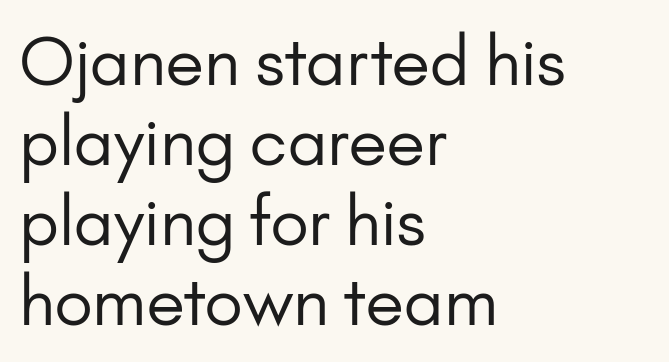
Q: Is the text bold? A: No.
Q: Is the text italic (slanted)? A: No, it is upright.
Q: Is the typeface a serif or a sans-serif typeface? A: Sans-serif.
Q: Is the text underlined? A: No.
Q: How is the paragraph aligned? A: Left-aligned.
Q: Is the spacing between letters normal or unusually wide? A: Normal.
Q: Width (condensed, normal, or wide)? A: Normal.
Q: Stroke contrast? A: Low.
Q: x-height? A: Small.
Q: Monospaced? A: No.
